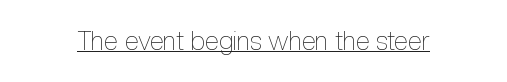
{"italic": "no", "bold": "no", "underline": "yes", "letter_spacing": "normal", "letter_spacing_em": 0.0, "glyph_px": 26}
